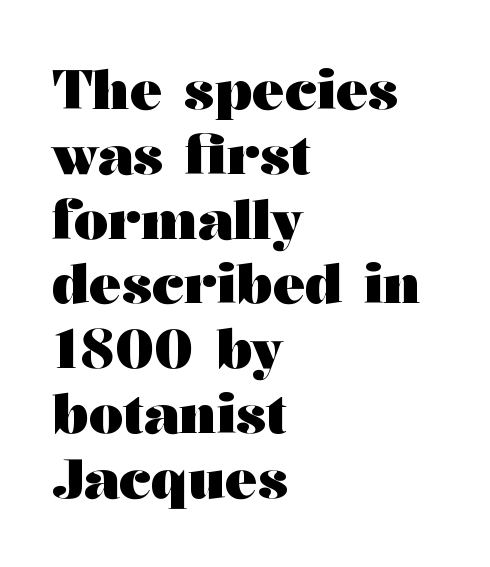
{"serif": "yes", "italic": "no", "bold": "yes", "weight": "heavy", "width": "wide", "stroke_contrast": "medium", "x_height": "medium", "monospaced": "no", "underline": "no", "align": "left", "line_spacing_ratio": 1.2, "letter_spacing": "normal", "letter_spacing_em": 0.0, "glyph_px": 54}
